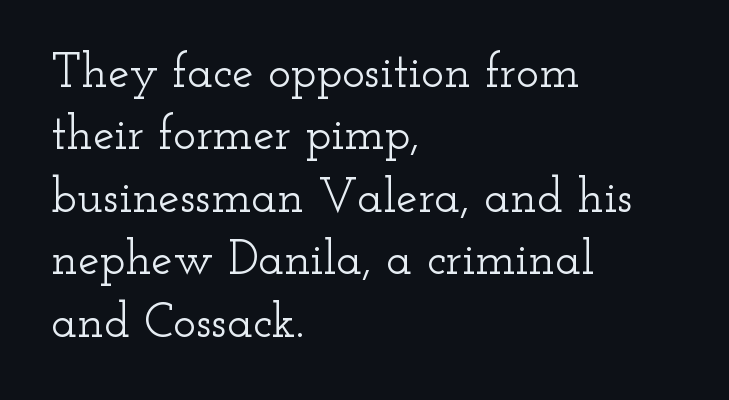
Q: Is the text italic (slanted)? A: No, it is upright.
Q: Is the typeface a serif or a sans-serif typeface? A: Serif.
Q: Is the text underlined? A: No.
Q: How is the paragraph aligned? A: Left-aligned.
Q: Is the spacing between letters normal or unusually wide? A: Normal.
Q: Is the spacing between lines tight, normal or loose? A: Normal.
Q: Width (condensed, normal, or wide)? A: Wide.
Q: Stroke contrast? A: Low.
Q: x-height? A: Small.
Q: Monospaced? A: No.
